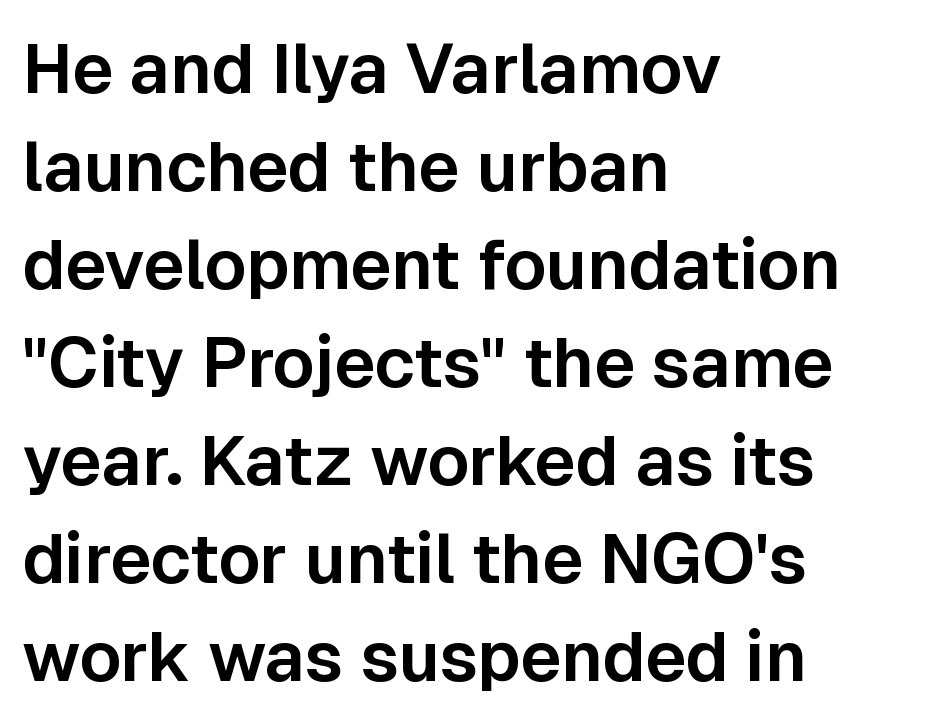
The image shows 70 px sans-serif type, upright; set left-aligned, normal line spacing (1.4x), normal letter spacing, not underlined; low stroke contrast and a medium x-height.
